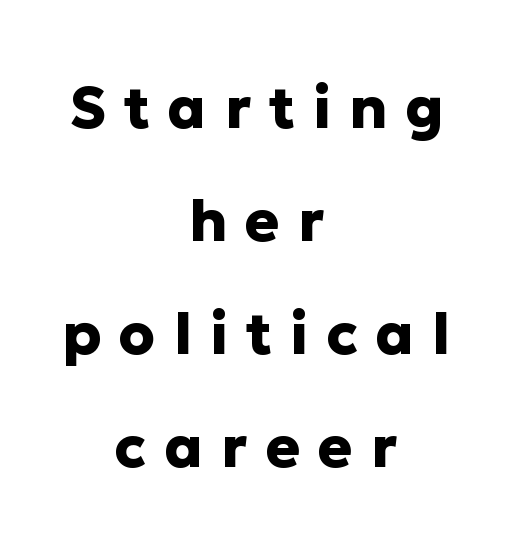
{"serif": "no", "italic": "no", "bold": "yes", "weight": "heavy", "width": "normal", "stroke_contrast": "low", "x_height": "medium", "monospaced": "no", "underline": "no", "align": "center", "line_spacing": "loose", "line_spacing_ratio": 1.95, "letter_spacing": "wide", "letter_spacing_em": 0.31, "glyph_px": 58}
